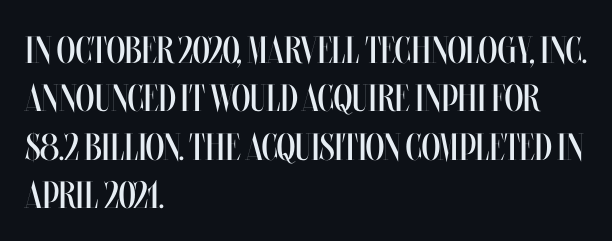
The image shows 38 px regular-weight, condensed type, upright; set left-aligned, normal line spacing (1.27x), normal letter spacing, not underlined; medium stroke contrast and a large x-height.
